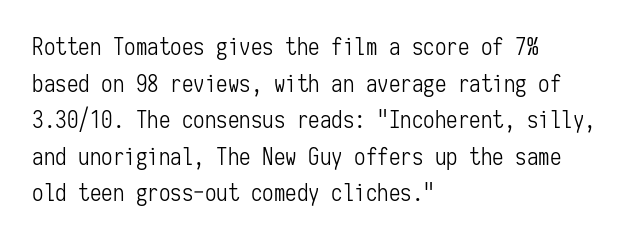
{"italic": "no", "bold": "no", "underline": "no", "align": "left", "line_spacing": "normal", "line_spacing_ratio": 1.59, "letter_spacing": "normal", "letter_spacing_em": 0.0, "glyph_px": 23}
